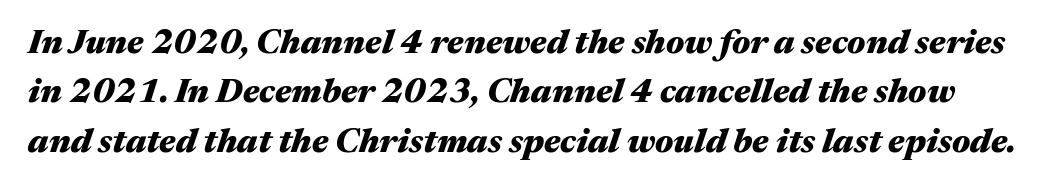
{"italic": "yes", "lean": "right", "slant_degrees": 17, "bold": "yes", "weight": "heavy", "width": "wide", "stroke_contrast": "medium", "x_height": "medium", "monospaced": "no", "underline": "no", "line_spacing": "normal", "line_spacing_ratio": 1.45, "letter_spacing": "normal", "letter_spacing_em": 0.0, "glyph_px": 34}
